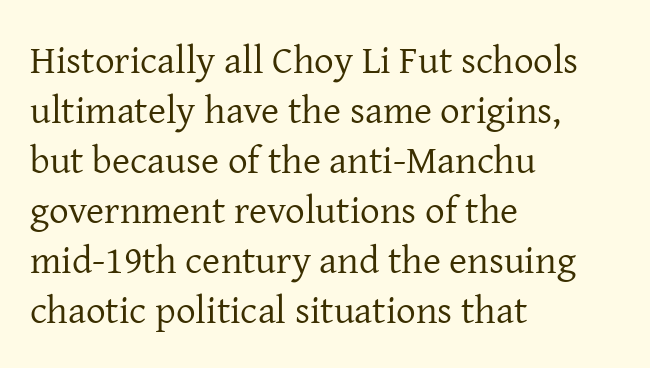
Q: Is the text bold? A: No.
Q: Is the text italic (slanted)? A: No, it is upright.
Q: Is the typeface a serif or a sans-serif typeface? A: Serif.
Q: Is the text underlined? A: No.
Q: How is the paragraph aligned? A: Left-aligned.
Q: Is the spacing between letters normal or unusually wide? A: Normal.
Q: Is the spacing between lines tight, normal or loose? A: Normal.
Q: Width (condensed, normal, or wide)? A: Normal.
Q: Stroke contrast? A: Low.
Q: x-height? A: Medium.
Q: Monospaced? A: No.
